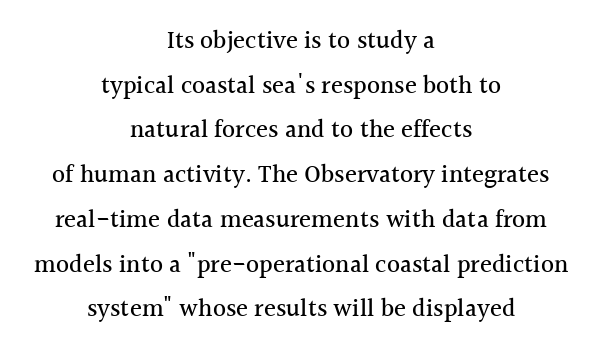
The image shows 25 px text type, upright; set centered, line spacing 1.79x, normal letter spacing, not underlined.
